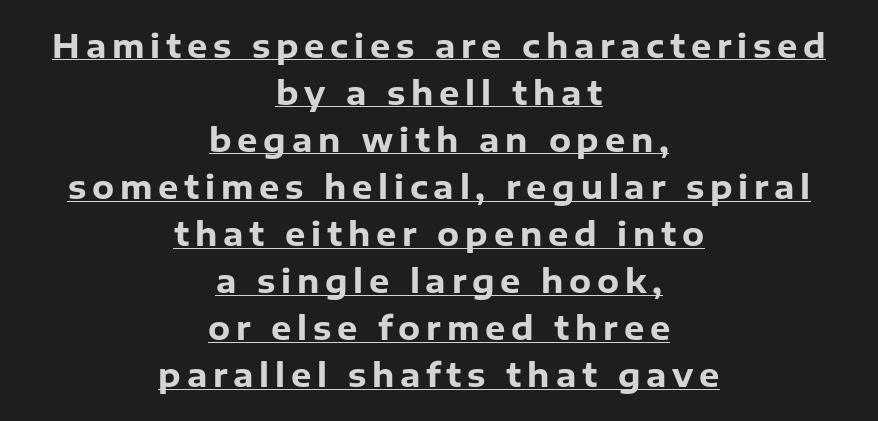
Each letter's strokes conclude bluntly, with no projecting serifs. Notice how thick the strokes are: this is what a full bold looks like. The rag falls on both sides of this text block equally. The type sits square on the baseline with zero lean.
